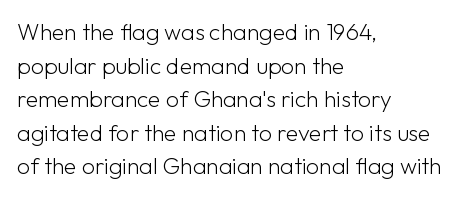
{"italic": "no", "bold": "no", "underline": "no", "align": "left", "line_spacing": "normal", "line_spacing_ratio": 1.46, "letter_spacing": "normal", "letter_spacing_em": 0.0, "glyph_px": 23}
